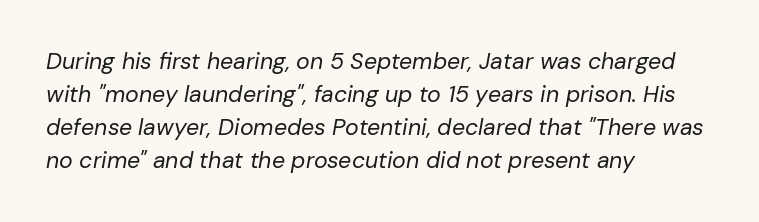
The image shows 23 px text type, italic (leaning right); set left-aligned, normal line spacing (1.43x), normal letter spacing, not underlined.
